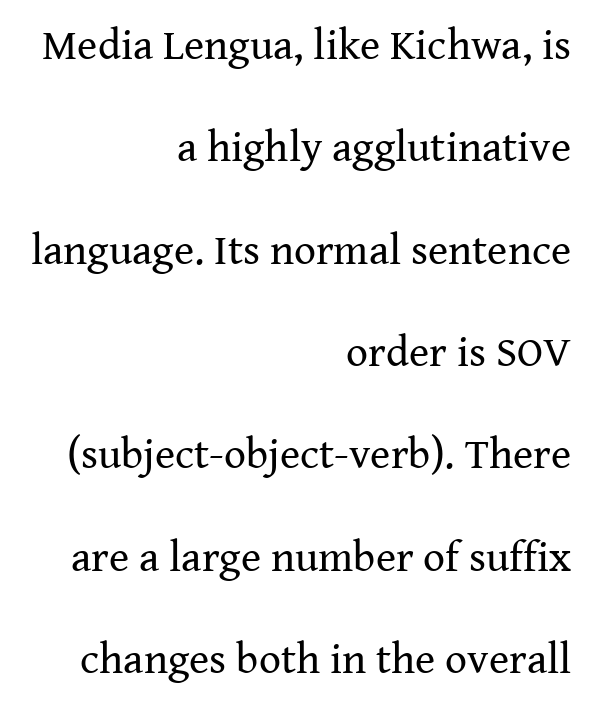
{"serif": "yes", "italic": "no", "bold": "no", "weight": "regular", "width": "normal", "stroke_contrast": "medium", "x_height": "medium", "monospaced": "no", "underline": "no", "align": "right", "line_spacing": "loose", "line_spacing_ratio": 2.38, "letter_spacing": "normal", "letter_spacing_em": 0.0, "glyph_px": 43}
